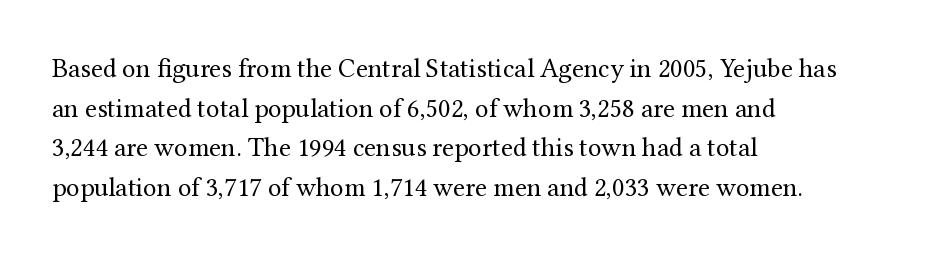
Notice how descenders clear the ascenders below comfortably — that's standard leading. Inter-character spacing is left at the font's built-in metrics. Bare-footed words on every line. The strokes are not fattened; the text isn't bold. A student would call this left alignment; a typographer would say flush left, rag right.
